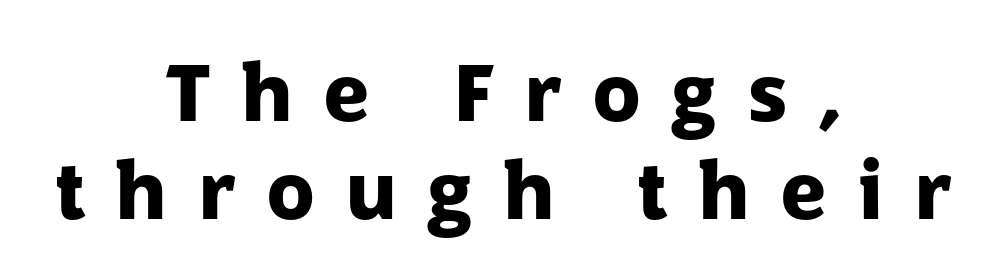
The image shows 78 px heavy sans-serif type, upright; set centered, normal line spacing (1.26x), unusually wide letter spacing (+0.41 em), not underlined; low stroke contrast and a medium x-height.
